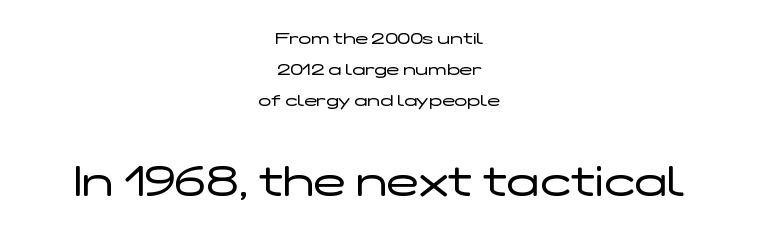
Q: Is the text bold? A: No.
Q: Is the text italic (slanted)? A: No, it is upright.
Q: Is the typeface a serif or a sans-serif typeface? A: Sans-serif.
Q: Is the text underlined? A: No.
Q: How is the paragraph aligned? A: Centered.
Q: Is the spacing between letters normal or unusually wide? A: Normal.
Q: Which block of text is set in a larger size, the first (top) or the second (bottom)? A: The second (bottom) one.
Q: Width (condensed, normal, or wide)? A: Wide.
Q: Stroke contrast? A: Low.
Q: x-height? A: Medium.
Q: Monospaced? A: No.
